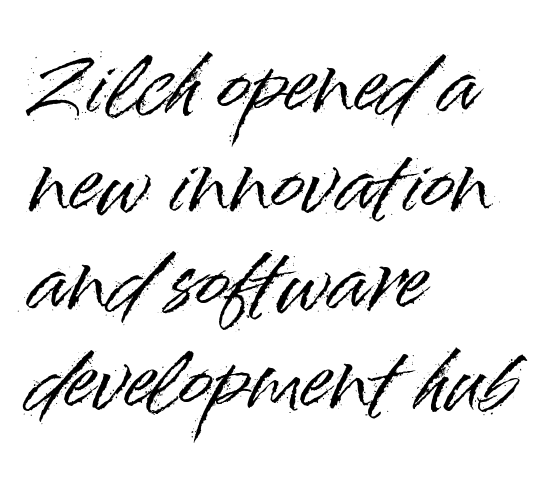
Q: Is the text italic (slanted)? A: Yes.
Q: Is the typeface a serif or a sans-serif typeface? A: Sans-serif.
Q: Is the text underlined? A: No.
Q: How is the paragraph aligned? A: Left-aligned.
Q: Is the spacing between letters normal or unusually wide? A: Normal.
Q: Is the spacing between lines tight, normal or loose? A: Normal.
Q: Width (condensed, normal, or wide)? A: Normal.
Q: Stroke contrast? A: High.
Q: x-height? A: Small.
Q: Monospaced? A: No.
